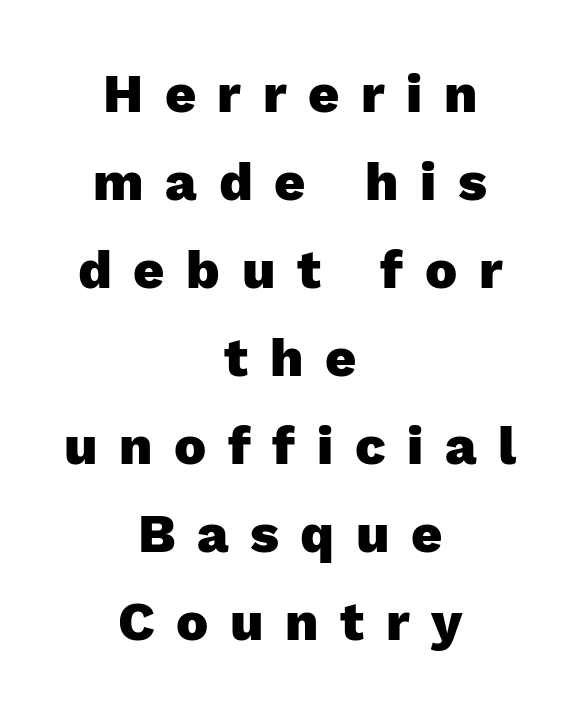
Each word looks stretched out because of the extra space between its letters. The passage shown is typeset with a sans-serif family. The rendering uses natural spacing where letterforms have individual widths. No italicization has been applied; the sample stays upright. In terms of leading, this rendering sits right in the middle. The lines are quadded center.
